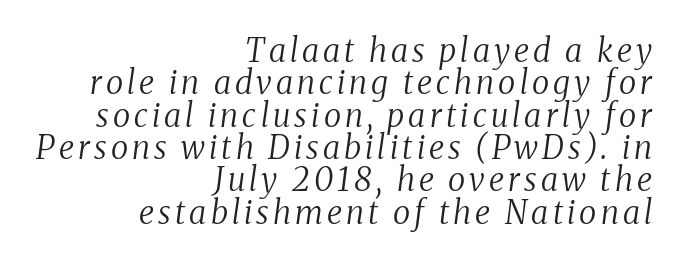
Q: Is the text bold? A: No.
Q: Is the text italic (slanted)? A: Yes, it leans right by about 8 degrees.
Q: Is the typeface a serif or a sans-serif typeface? A: Serif.
Q: Is the text underlined? A: No.
Q: How is the paragraph aligned? A: Right-aligned.
Q: Is the spacing between lines tight, normal or loose? A: Tight.
Q: Width (condensed, normal, or wide)? A: Normal.
Q: Stroke contrast? A: Medium.
Q: x-height? A: Medium.
Q: Monospaced? A: No.
